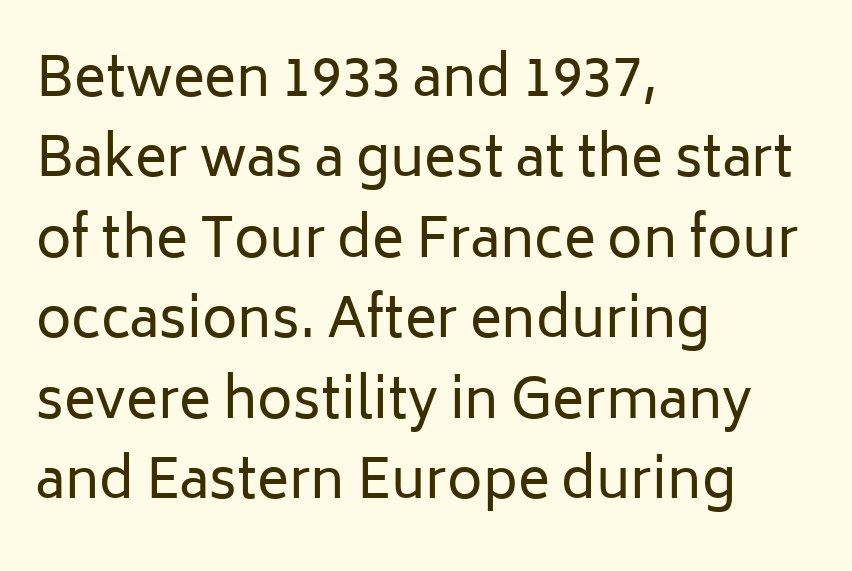
The space beneath each line is pristine and unruled. A typesetter would label this face a sans. These lines are rendered in a variable-pitch font. The tracking reads as untouched default to a designer's eye. Quick note: interline space is typical. Notice how the stems are strictly vertical — no italics here.
